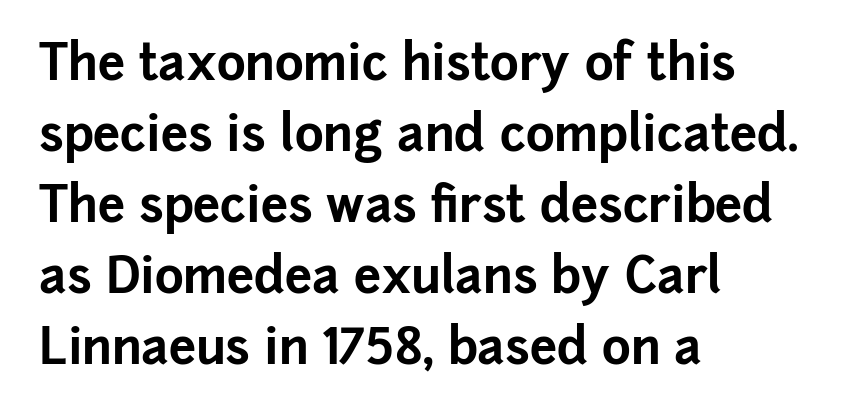
The image shows 49 px bold sans-serif type, upright; set left-aligned, normal line spacing (1.45x), normal letter spacing, not underlined; low stroke contrast and a medium x-height.
